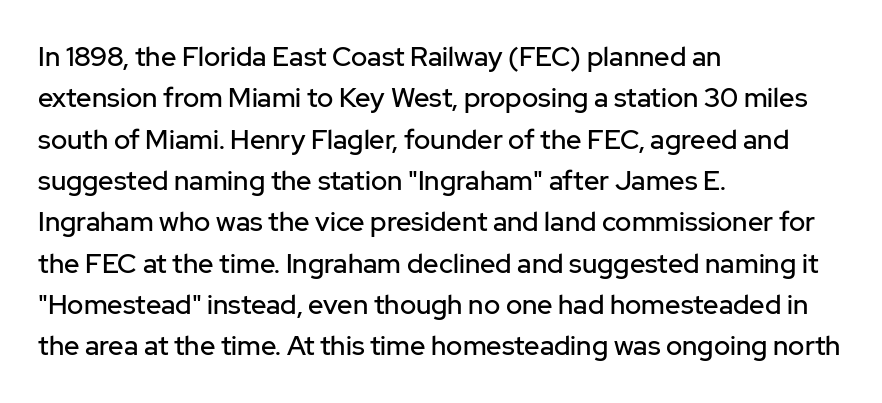
The image shows 27 px text type, upright; set left-aligned, normal line spacing (1.53x), normal letter spacing, not underlined.
